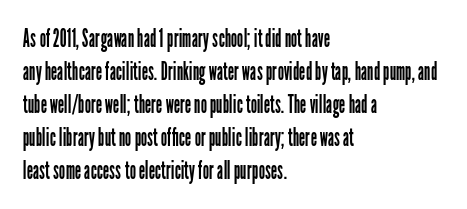
Q: Is the text bold? A: No.
Q: Is the text italic (slanted)? A: No, it is upright.
Q: Is the text underlined? A: No.
Q: How is the paragraph aligned? A: Left-aligned.
Q: Is the spacing between letters normal or unusually wide? A: Normal.
Q: Is the spacing between lines tight, normal or loose? A: Normal.
